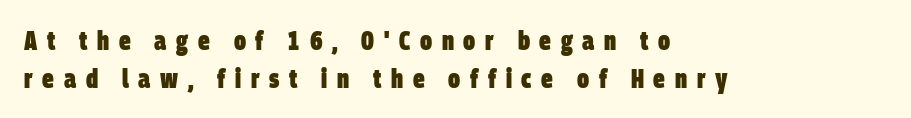
This rendering features lettering with no underline. Notice how thick the strokes are: this is what a full bold looks like. All the whitespace from short lines collects on the right. Glyph-to-glyph distance is far greater than everyday printed text. Line spacing here is normal.
